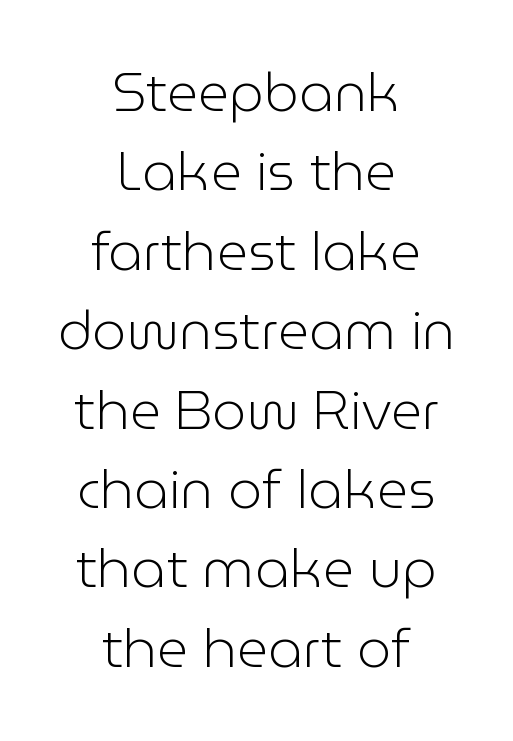
This is the regular roman posture of the typeface. Varying glyph widths throughout — classic text-font behaviour. Every row of glyphs is offset so its center matches the block's center. Stem width sits at or under what a default text font uses.
